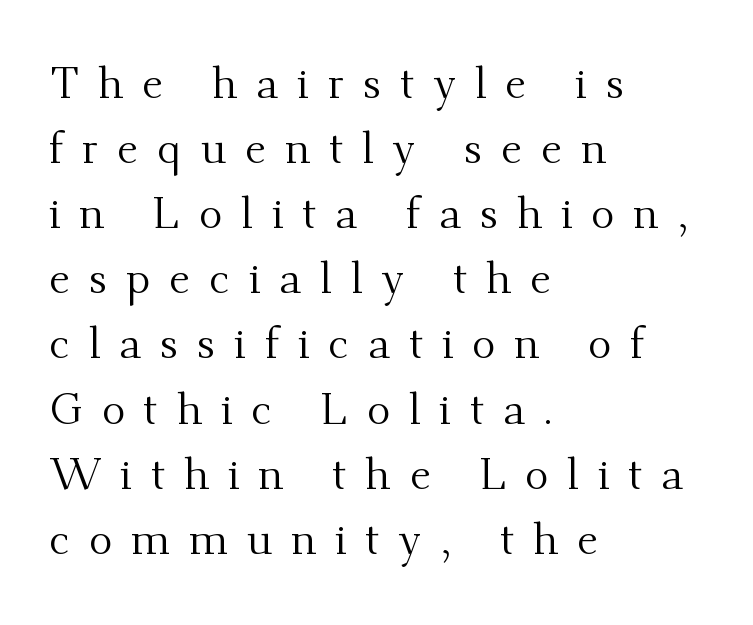
The image shows 44 px regular-weight serif type, upright; set left-aligned, normal line spacing (1.48x), unusually wide letter spacing (+0.43 em), not underlined; medium stroke contrast and a small x-height.
